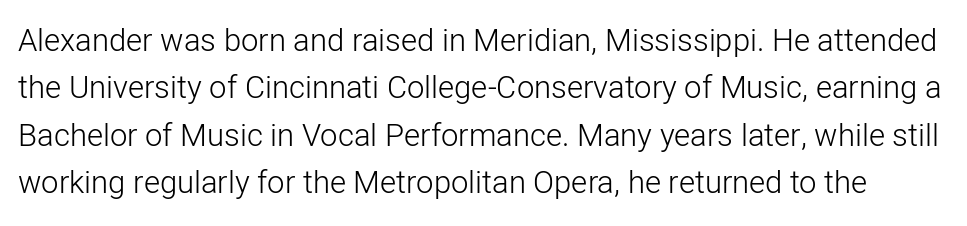
{"serif": "no", "italic": "no", "bold": "no", "weight": "light", "width": "normal", "stroke_contrast": "low", "x_height": "medium", "monospaced": "no", "underline": "no", "line_spacing": "normal", "line_spacing_ratio": 1.53, "letter_spacing": "normal", "letter_spacing_em": 0.0, "glyph_px": 31}
